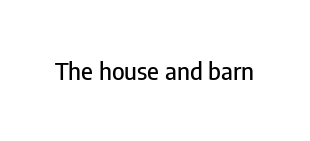
Observe the ordinary spacing: letters are neighbours, not strangers. Underline: absent. Rendered with straight, roman letterforms.
